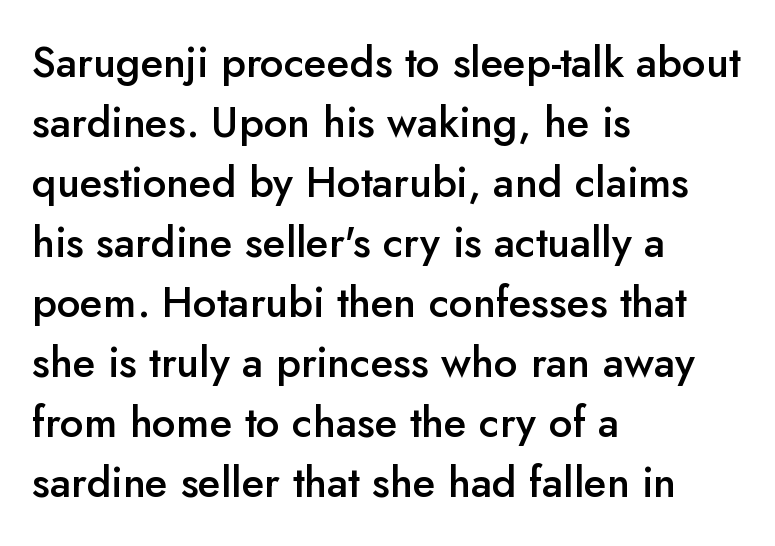
{"serif": "no", "italic": "no", "bold": "semi", "weight": "semibold", "width": "normal", "stroke_contrast": "low", "x_height": "small", "monospaced": "no", "underline": "no", "align": "left", "line_spacing": "normal", "line_spacing_ratio": 1.43, "letter_spacing": "normal", "letter_spacing_em": 0.0, "glyph_px": 42}
